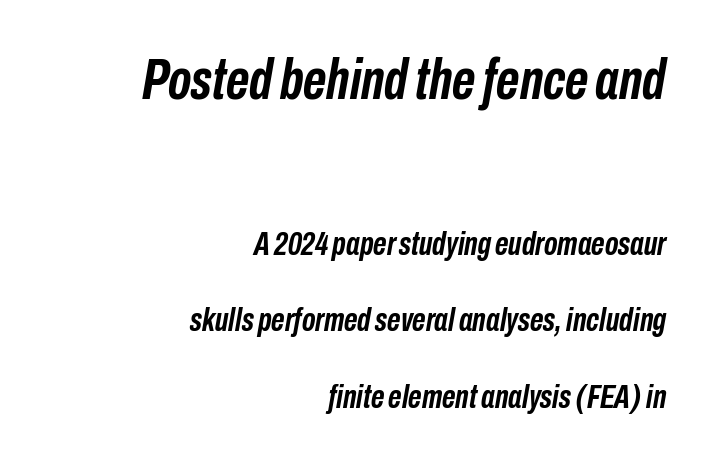
{"italic": "yes", "lean": "right", "slant_degrees": 10, "bold": "yes", "weight": "semibold", "width": "condensed", "stroke_contrast": "low", "x_height": "medium", "monospaced": "no", "underline": "no", "align": "right", "line_spacing": "loose", "line_spacing_ratio": 2.32, "letter_spacing": "normal", "letter_spacing_em": 0.0, "larger_block": "first", "size_ratio": 1.73, "glyph_px": 57}
